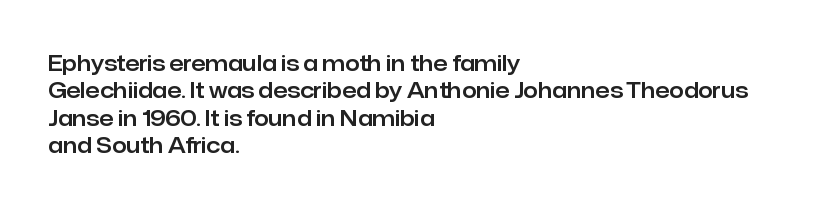
{"italic": "no", "underline": "no", "align": "left", "line_spacing": "normal", "line_spacing_ratio": 1.3, "letter_spacing": "normal", "letter_spacing_em": 0.0, "glyph_px": 21}
